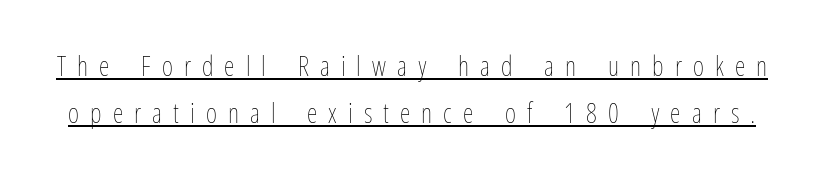
{"italic": "no", "bold": "no", "underline": "yes", "line_spacing_ratio": 1.75, "letter_spacing": "wide", "letter_spacing_em": 0.41, "glyph_px": 27}
